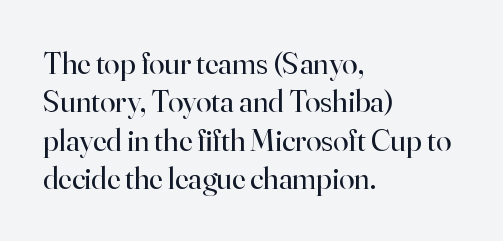
Q: Is the text bold? A: No.
Q: Is the text italic (slanted)? A: No, it is upright.
Q: Is the typeface a serif or a sans-serif typeface? A: Serif.
Q: Is the text underlined? A: No.
Q: How is the paragraph aligned? A: Left-aligned.
Q: Is the spacing between letters normal or unusually wide? A: Normal.
Q: Width (condensed, normal, or wide)? A: Normal.
Q: Stroke contrast? A: High.
Q: x-height? A: Small.
Q: Monospaced? A: No.
